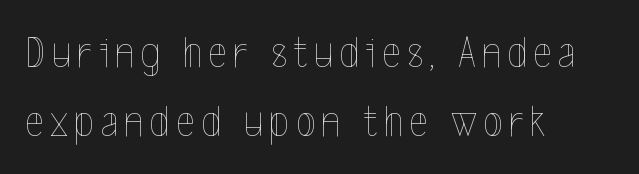
Q: Is the text bold? A: No.
Q: Is the text italic (slanted)? A: No, it is upright.
Q: Is the text underlined? A: No.
Q: How is the paragraph aligned? A: Left-aligned.
Q: Is the spacing between lines tight, normal or loose? A: Normal.
Q: Width (condensed, normal, or wide)? A: Condensed.
Q: x-height? A: Medium.
Q: Monospaced? A: No.
